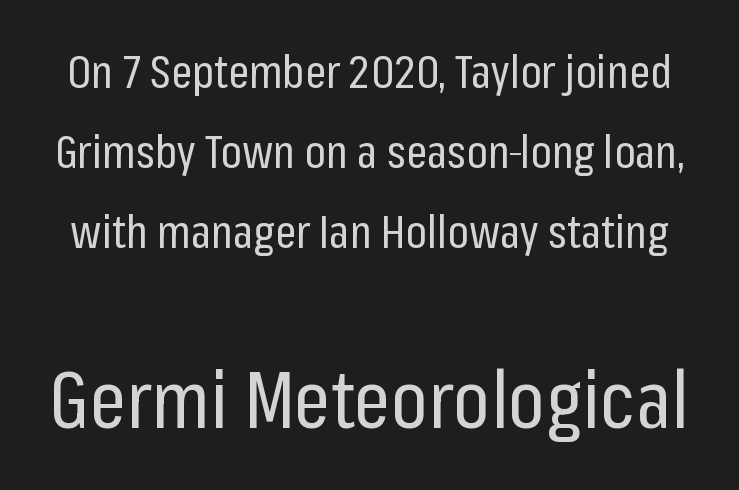
Is this a fixed-width face? No — the glyphs have proportional, varying widths. A bare baseline throughout the passage. Short note: letters normally spaced. You get the small type first, then a jump to larger type. The glyphs in this specimen are sans serif. Tall strokes in this sample are plumb rather than angled.
